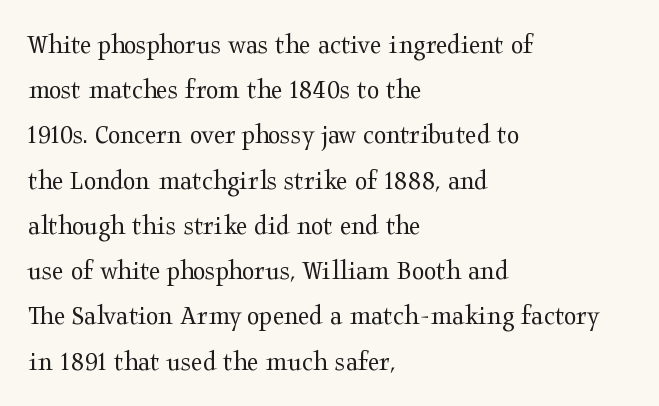
The setting favours the left margin, as ordinary paragraphs usually do. The area under the type is left untouched. The letters stand straight up with perfectly vertical stems. Looks like regular typesetting: each glyph gets only the width it needs. Examine the stroke ends and you'll spot serifs. Evenly set lines give the paragraph a standard silhouette.
